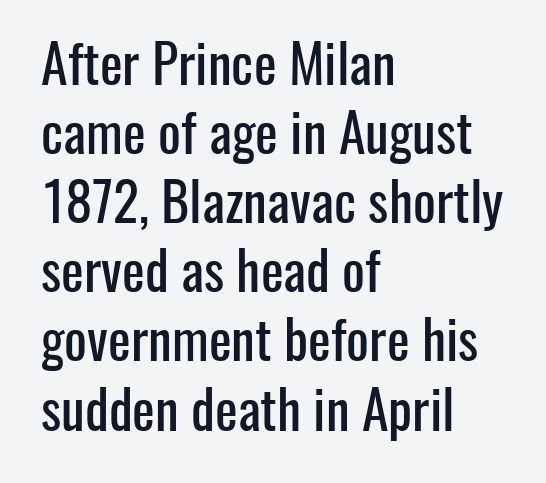
Q: Is the text italic (slanted)? A: No, it is upright.
Q: Is the typeface a serif or a sans-serif typeface? A: Sans-serif.
Q: Is the text underlined? A: No.
Q: How is the paragraph aligned? A: Left-aligned.
Q: Is the spacing between letters normal or unusually wide? A: Normal.
Q: Is the spacing between lines tight, normal or loose? A: Normal.
Q: Width (condensed, normal, or wide)? A: Condensed.
Q: Stroke contrast? A: Low.
Q: x-height? A: Medium.
Q: Monospaced? A: No.
